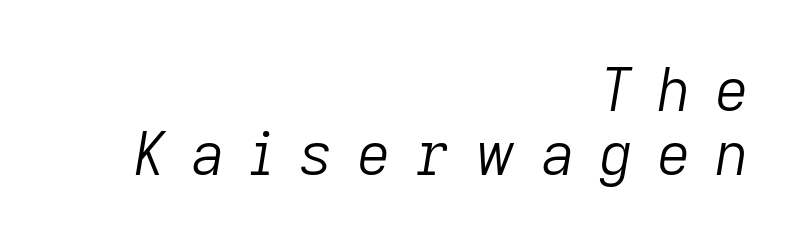
Q: Is the text bold? A: No.
Q: Is the text italic (slanted)? A: Yes, it leans right by about 9 degrees.
Q: Is the text underlined? A: No.
Q: How is the paragraph aligned? A: Right-aligned.
Q: Is the spacing between letters normal or unusually wide? A: Unusually wide.
Q: Is the spacing between lines tight, normal or loose? A: Tight.
Q: Width (condensed, normal, or wide)? A: Normal.
Q: Stroke contrast? A: Low.
Q: x-height? A: Medium.
Q: Monospaced? A: No.
